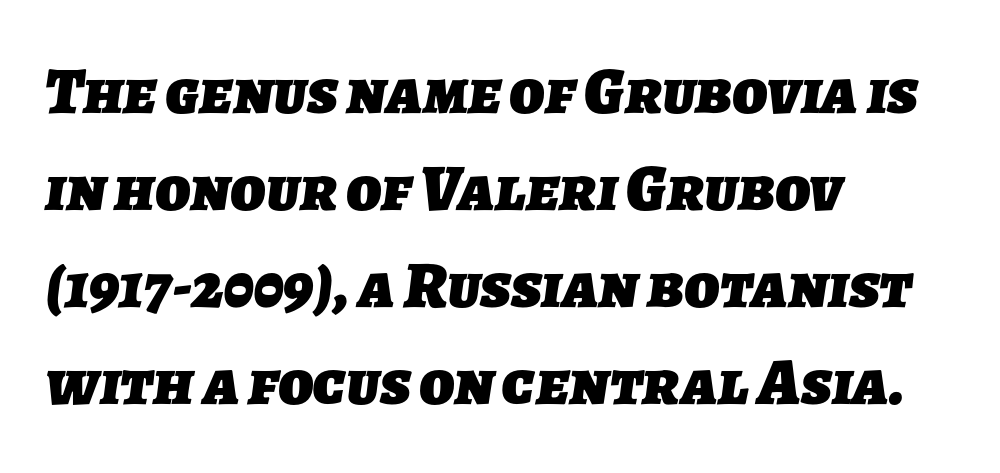
Q: Is the text bold? A: Yes.
Q: Is the typeface a serif or a sans-serif typeface? A: Sans-serif.
Q: Is the text underlined? A: No.
Q: How is the paragraph aligned? A: Left-aligned.
Q: Is the spacing between letters normal or unusually wide? A: Normal.
Q: Is the spacing between lines tight, normal or loose? A: Normal.
Q: Width (condensed, normal, or wide)? A: Normal.
Q: Stroke contrast? A: Low.
Q: x-height? A: Medium.
Q: Monospaced? A: No.
